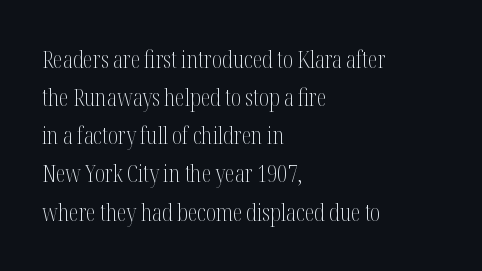
{"italic": "no", "bold": "no", "underline": "no", "align": "left", "line_spacing": "normal", "line_spacing_ratio": 1.59, "letter_spacing": "normal", "letter_spacing_em": 0.0, "glyph_px": 24}
